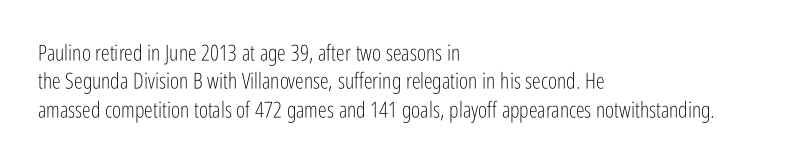
The image shows 22 px text type, upright; set left-aligned, normal line spacing (1.29x), normal letter spacing, not underlined.
